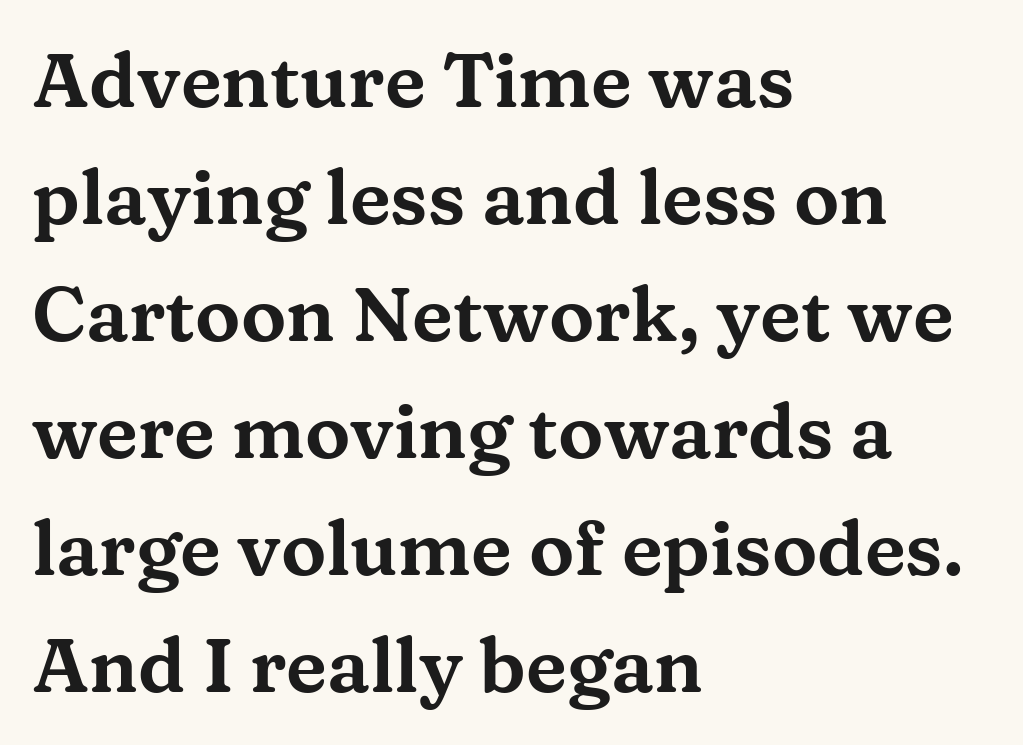
The image shows 76 px wide serif type, upright; set left-aligned, normal line spacing (1.54x), normal letter spacing, not underlined; medium stroke contrast and a medium x-height.
